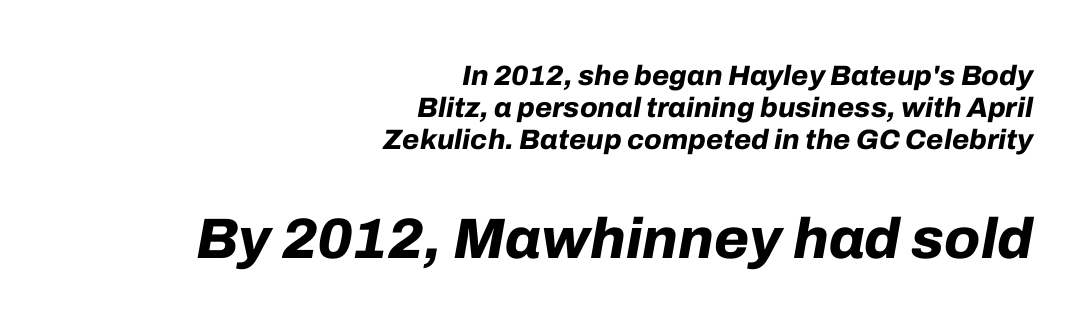
The image shows 57 px bold type, italic (leaning right); set right-aligned, tight line spacing (1.14x), normal letter spacing, not underlined; the second (bottom) block is 2.04x larger; low stroke contrast and a medium x-height.
